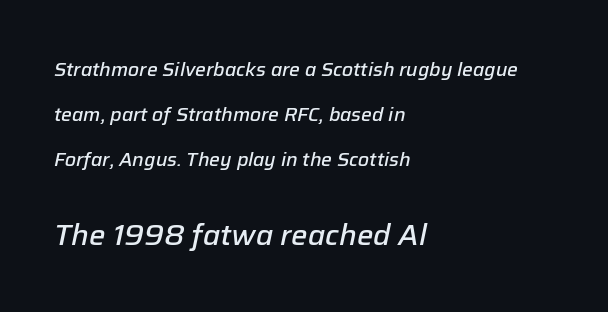
Q: Is the text bold? A: Semi-bold.
Q: Is the text italic (slanted)? A: Yes, it leans right by about 12 degrees.
Q: Is the text underlined? A: No.
Q: How is the paragraph aligned? A: Left-aligned.
Q: Is the spacing between letters normal or unusually wide? A: Normal.
Q: Is the spacing between lines tight, normal or loose? A: Loose.
Q: Which block of text is set in a larger size, the first (top) or the second (bottom)? A: The second (bottom) one.
Q: Width (condensed, normal, or wide)? A: Normal.
Q: Stroke contrast? A: Low.
Q: x-height? A: Medium.
Q: Monospaced? A: No.
